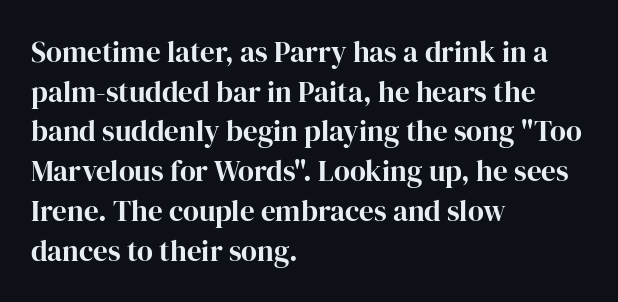
Look at the tracking — it's just the regular setting, nothing added. Tall strokes in this sample are plumb rather than angled. The characters display serif detailing at their extremities. Vertical spacing — default. These lines are rendered in a variable-pitch font.
